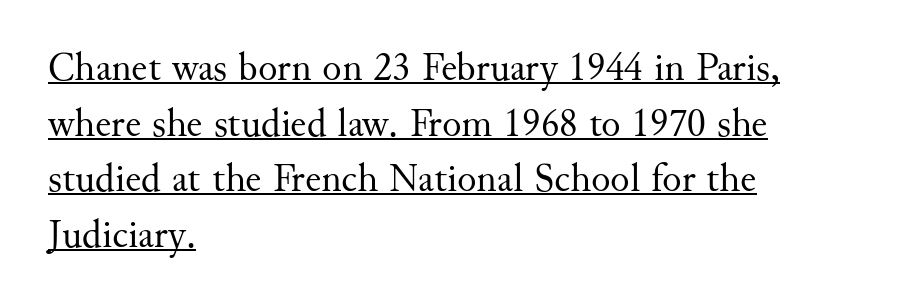
Q: Is the text bold? A: No.
Q: Is the text italic (slanted)? A: No, it is upright.
Q: Is the typeface a serif or a sans-serif typeface? A: Serif.
Q: Is the text underlined? A: Yes.
Q: How is the paragraph aligned? A: Left-aligned.
Q: Is the spacing between letters normal or unusually wide? A: Normal.
Q: Is the spacing between lines tight, normal or loose? A: Normal.
Q: Width (condensed, normal, or wide)? A: Normal.
Q: Stroke contrast? A: Medium.
Q: x-height? A: Small.
Q: Monospaced? A: No.
